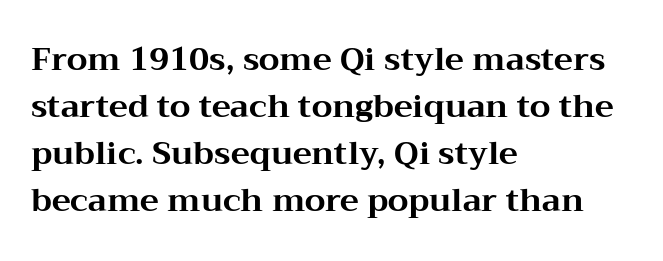
Students, observe: this is what conventionally led text looks like. The rendering uses natural spacing where letterforms have individual widths. All the whitespace from short lines collects on the right. This sample uses plain, unmodified letter spacing. This is the regular roman posture of the typeface.
